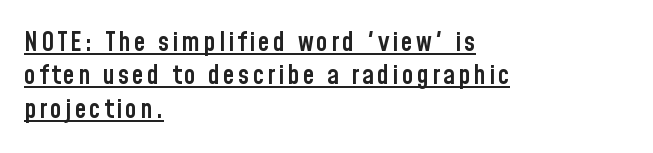
{"italic": "no", "bold": "semi", "underline": "yes", "align": "left", "line_spacing_ratio": 1.24, "glyph_px": 27}
